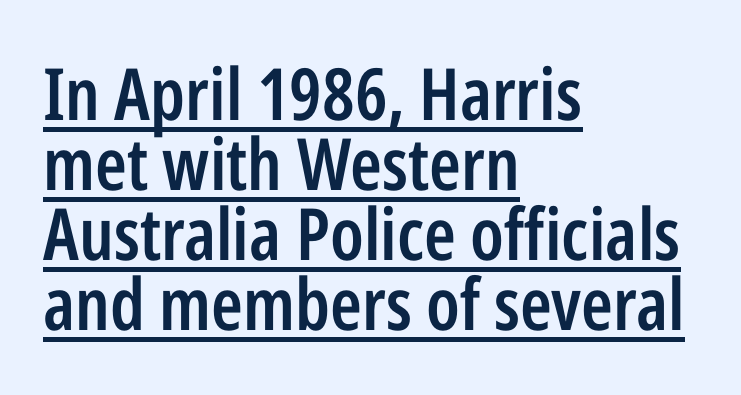
The image shows 72 px semibold, condensed sans-serif type, upright; set left-aligned, tight line spacing (0.97x), normal letter spacing, underlined; low stroke contrast and a medium x-height.
